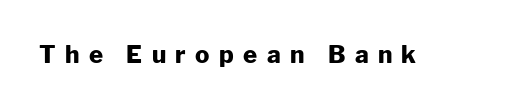
The lettering holds an erect, upright posture throughout. The foot of each line stays bare and open. Typographic density is high because the face is bold. The type is letterspaced generously, with wide tracking.
